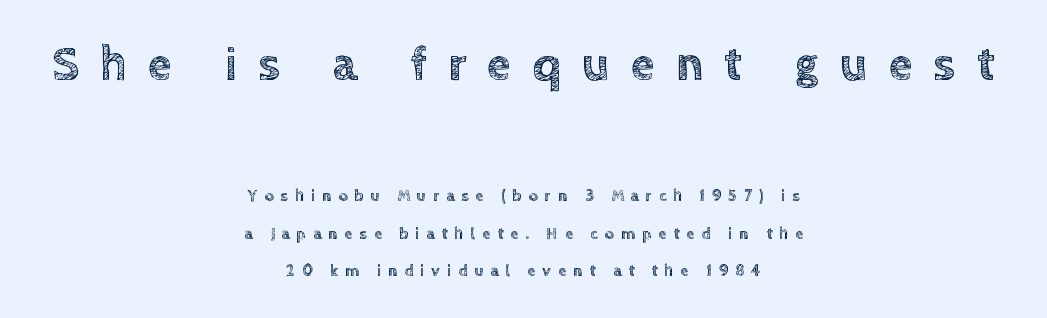
Q: Is the text italic (slanted)? A: No, it is upright.
Q: Is the text underlined? A: No.
Q: How is the paragraph aligned? A: Centered.
Q: Is the spacing between letters normal or unusually wide? A: Unusually wide.
Q: Is the spacing between lines tight, normal or loose? A: Loose.
Q: Which block of text is set in a larger size, the first (top) or the second (bottom)? A: The first (top) one.
Q: Width (condensed, normal, or wide)? A: Normal.
Q: x-height? A: Large.
Q: Monospaced? A: No.
